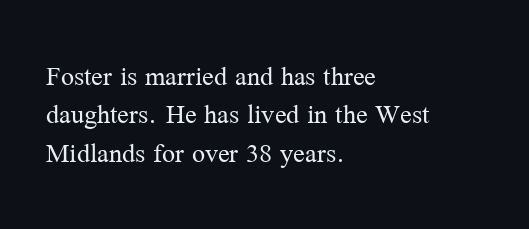
The image shows 29 px regular-weight serif type, upright; set left-aligned, normal line spacing (1.32x), normal letter spacing, not underlined; medium stroke contrast and a medium x-height.
